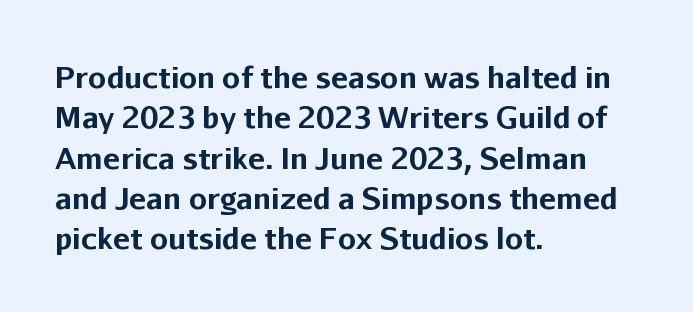
The image shows 29 px bold sans-serif type, upright; set left-aligned, normal line spacing (1.39x), normal letter spacing, not underlined; low stroke contrast and a medium x-height.
